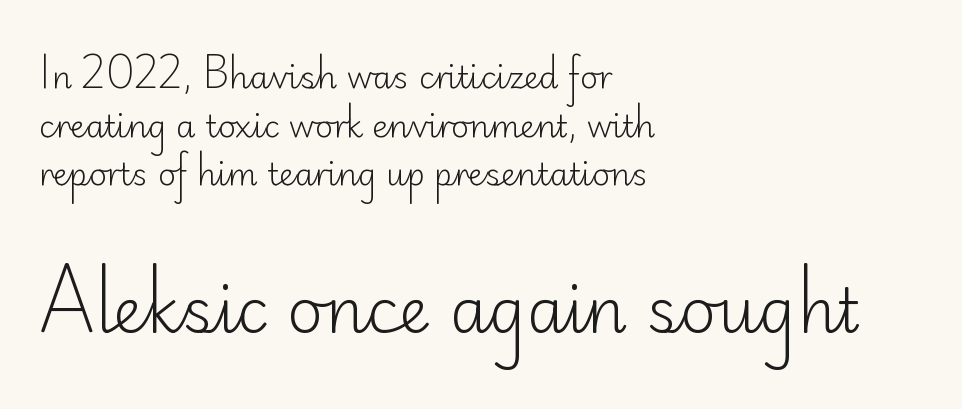
The tracking reads as untouched default to a designer's eye. The composition opens small and finishes big. Unbolded letterforms with no extra heft. The lettering stays uniformly vertical, giving the passage a roman look. Only glyphs here, with clear space below each row. Is this a sans? Yes — the strokes have no serifs.
